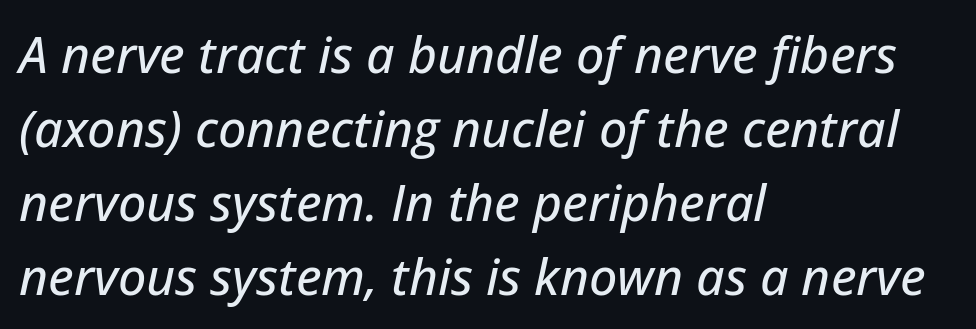
This rendering features lettering with no underline. The rows are spaced the way most documents space them. These lines were composed using italics. Honestly, the letter spacing is just normal — you wouldn't notice it. You could not count columns in this text — the font is proportionally spaced.
